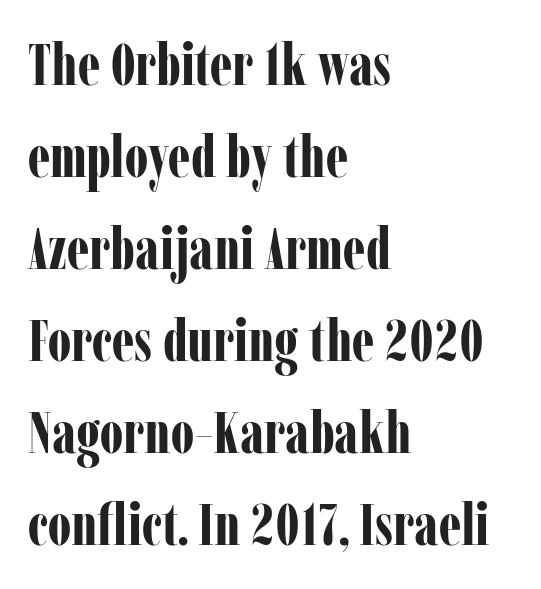
{"serif": "yes", "italic": "no", "bold": "yes", "weight": "bold", "width": "condensed", "stroke_contrast": "low", "x_height": "medium", "monospaced": "no", "underline": "no", "align": "left", "line_spacing": "normal", "line_spacing_ratio": 1.56, "letter_spacing": "normal", "letter_spacing_em": 0.0, "glyph_px": 59}
